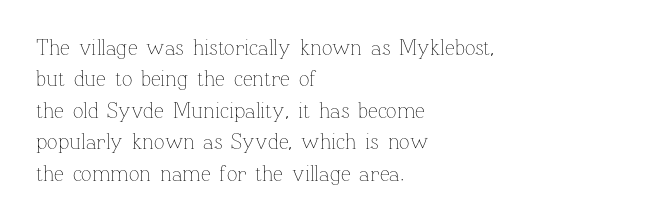
Q: Is the text bold? A: No.
Q: Is the text italic (slanted)? A: No, it is upright.
Q: Is the text underlined? A: No.
Q: How is the paragraph aligned? A: Left-aligned.
Q: Is the spacing between letters normal or unusually wide? A: Normal.
Q: Is the spacing between lines tight, normal or loose? A: Normal.
